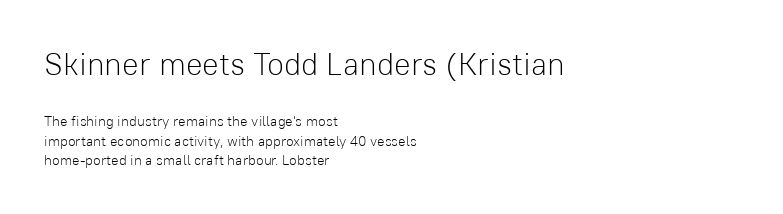
Q: Is the text bold? A: No.
Q: Is the text italic (slanted)? A: No, it is upright.
Q: Is the typeface a serif or a sans-serif typeface? A: Sans-serif.
Q: Is the text underlined? A: No.
Q: How is the paragraph aligned? A: Left-aligned.
Q: Is the spacing between letters normal or unusually wide? A: Normal.
Q: Is the spacing between lines tight, normal or loose? A: Normal.
Q: Which block of text is set in a larger size, the first (top) or the second (bottom)? A: The first (top) one.
Q: Width (condensed, normal, or wide)? A: Normal.
Q: Stroke contrast? A: Low.
Q: x-height? A: Medium.
Q: Monospaced? A: No.
